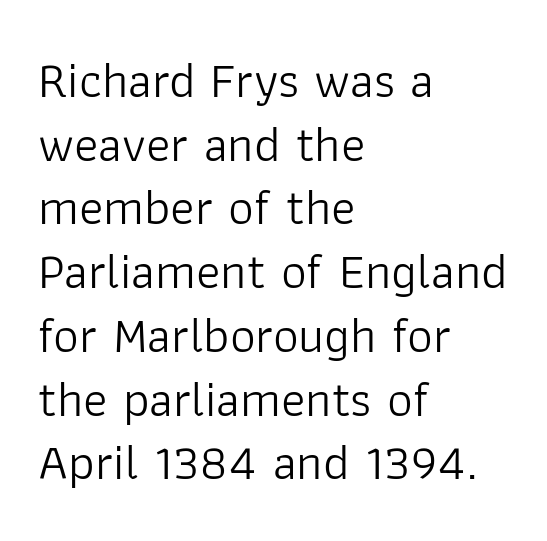
The image shows 51 px light sans-serif type, upright; set left-aligned, normal line spacing (1.25x), normal letter spacing, not underlined; low stroke contrast and a medium x-height.
